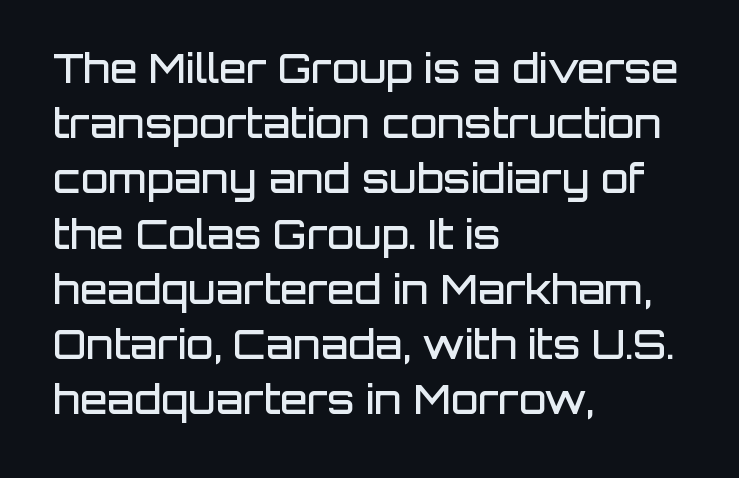
Q: Is the text bold? A: Semi-bold.
Q: Is the text italic (slanted)? A: No, it is upright.
Q: Is the typeface a serif or a sans-serif typeface? A: Sans-serif.
Q: Is the text underlined? A: No.
Q: How is the paragraph aligned? A: Left-aligned.
Q: Is the spacing between letters normal or unusually wide? A: Normal.
Q: Is the spacing between lines tight, normal or loose? A: Normal.
Q: Width (condensed, normal, or wide)? A: Normal.
Q: Stroke contrast? A: Low.
Q: x-height? A: Large.
Q: Monospaced? A: No.
